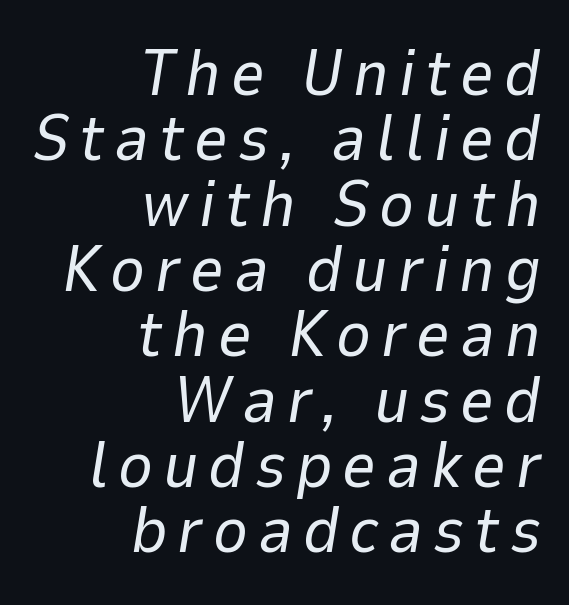
Q: Is the text bold? A: No.
Q: Is the text italic (slanted)? A: Yes, it leans right by about 9 degrees.
Q: Is the text underlined? A: No.
Q: How is the paragraph aligned? A: Right-aligned.
Q: Is the spacing between lines tight, normal or loose? A: Tight.
Q: Width (condensed, normal, or wide)? A: Normal.
Q: Stroke contrast? A: Low.
Q: x-height? A: Medium.
Q: Monospaced? A: No.
